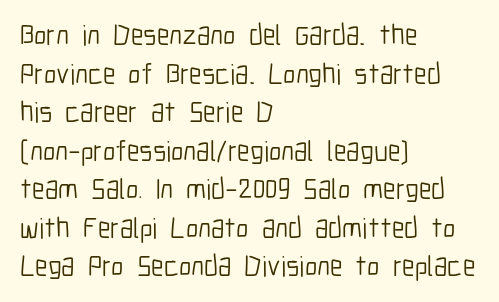
Q: Is the text bold? A: No.
Q: Is the text italic (slanted)? A: No, it is upright.
Q: Is the typeface a serif or a sans-serif typeface? A: Sans-serif.
Q: Is the text underlined? A: No.
Q: How is the paragraph aligned? A: Left-aligned.
Q: Is the spacing between letters normal or unusually wide? A: Normal.
Q: Is the spacing between lines tight, normal or loose? A: Normal.
Q: Width (condensed, normal, or wide)? A: Condensed.
Q: Stroke contrast? A: Low.
Q: x-height? A: Medium.
Q: Monospaced? A: No.
